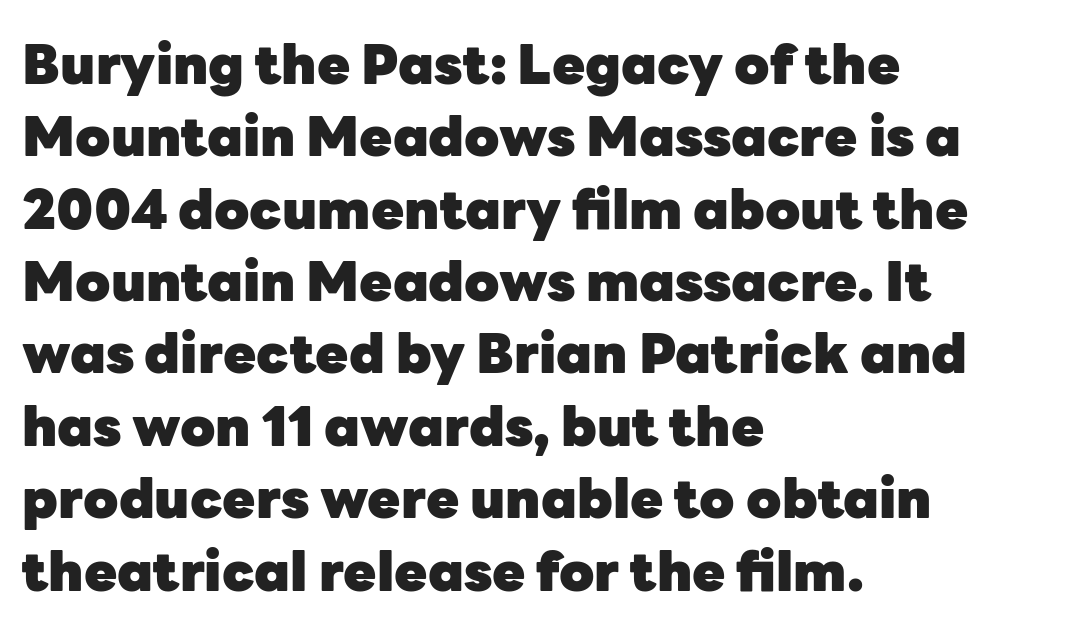
{"serif": "no", "italic": "no", "bold": "yes", "weight": "heavy", "width": "normal", "stroke_contrast": "low", "x_height": "medium", "monospaced": "no", "underline": "no", "align": "left", "line_spacing": "normal", "line_spacing_ratio": 1.34, "letter_spacing": "normal", "letter_spacing_em": 0.0, "glyph_px": 54}
